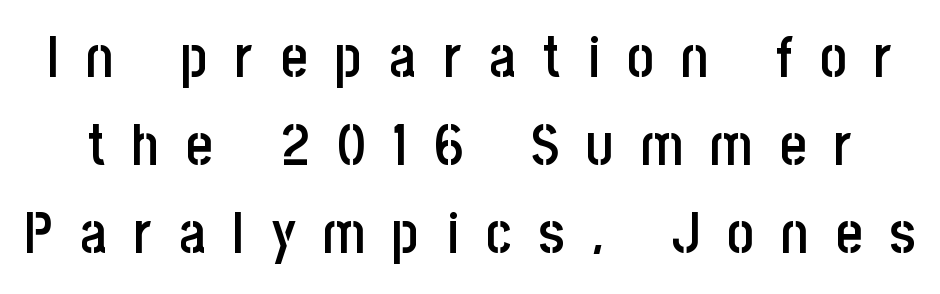
The type family on display is of the sans-serif kind. These lines have a slow, spaced-out rhythm from letter to letter. The specimen reads as upright at a glance. The face used here is proportionally spaced, like ordinary book or web type. Unmarked baselines from the first word to the last. Bold? Not quite — semibold, heavier than regular but stopping short.
